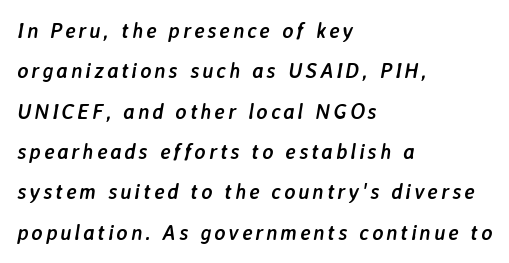
Every character sits at an angle, as italics do. Compared with typical paragraphs, the rows here are farther apart. The words here are not underlined. Every letter is thick-stroked: bold, no question. The paragraph shown leans on its left margin.
